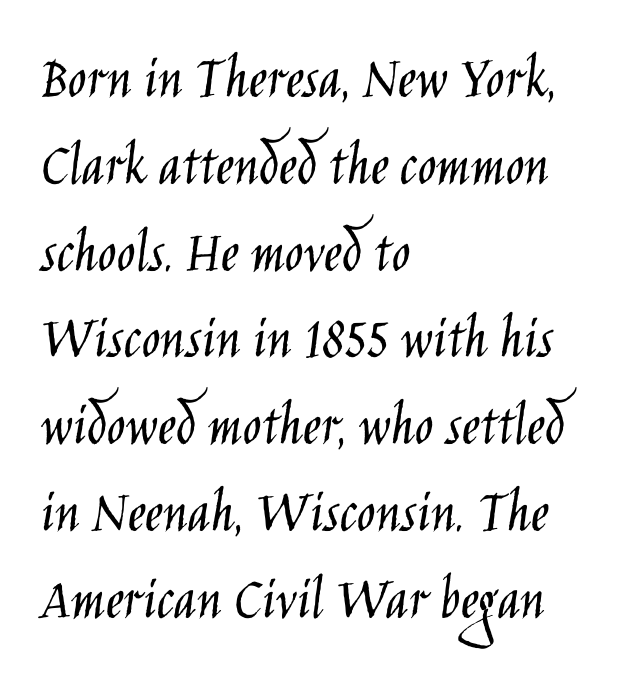
The image shows 62 px light, condensed sans-serif type; set left-aligned, normal line spacing (1.4x), normal letter spacing, not underlined; low stroke contrast and a large x-height.
